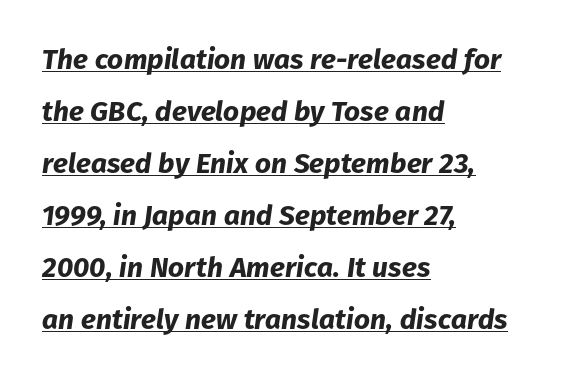
{"italic": "yes", "lean": "right", "slant_degrees": 8, "bold": "yes", "weight": "bold", "width": "normal", "stroke_contrast": "low", "x_height": "medium", "monospaced": "no", "underline": "yes", "align": "left", "line_spacing_ratio": 1.86, "letter_spacing": "normal", "letter_spacing_em": 0.0, "glyph_px": 28}
